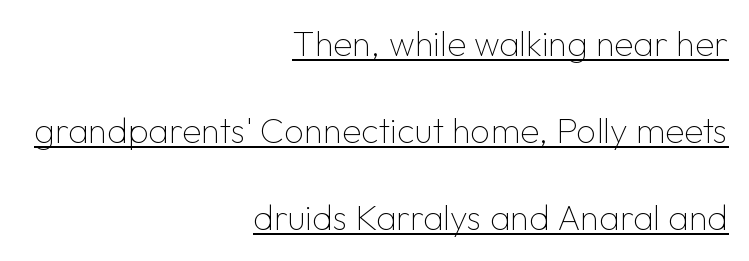
The image shows 35 px thin sans-serif type, upright; set right-aligned, loose line spacing (2.48x), normal letter spacing, underlined; low stroke contrast and a medium x-height.
